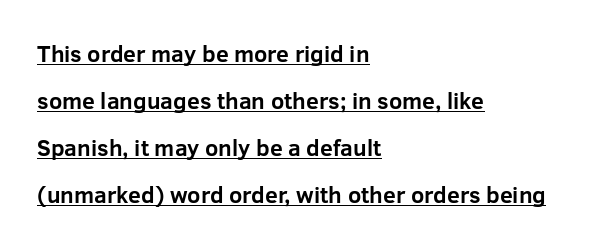
Q: Is the text bold? A: Yes.
Q: Is the text italic (slanted)? A: No, it is upright.
Q: Is the text underlined? A: Yes.
Q: How is the paragraph aligned? A: Left-aligned.
Q: Is the spacing between letters normal or unusually wide? A: Normal.
Q: Is the spacing between lines tight, normal or loose? A: Loose.
